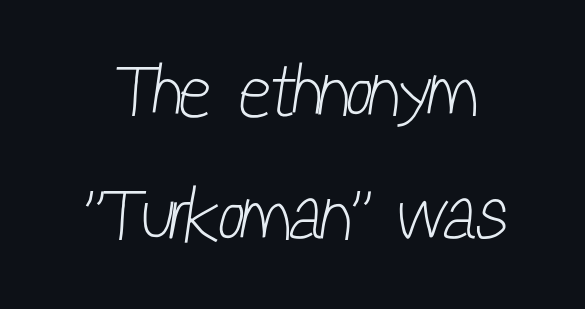
{"serif": "no", "bold": "no", "weight": "light", "width": "condensed", "stroke_contrast": "low", "x_height": "medium", "monospaced": "no", "underline": "no", "line_spacing": "normal", "line_spacing_ratio": 1.65, "letter_spacing": "normal", "letter_spacing_em": 0.0, "glyph_px": 75}
